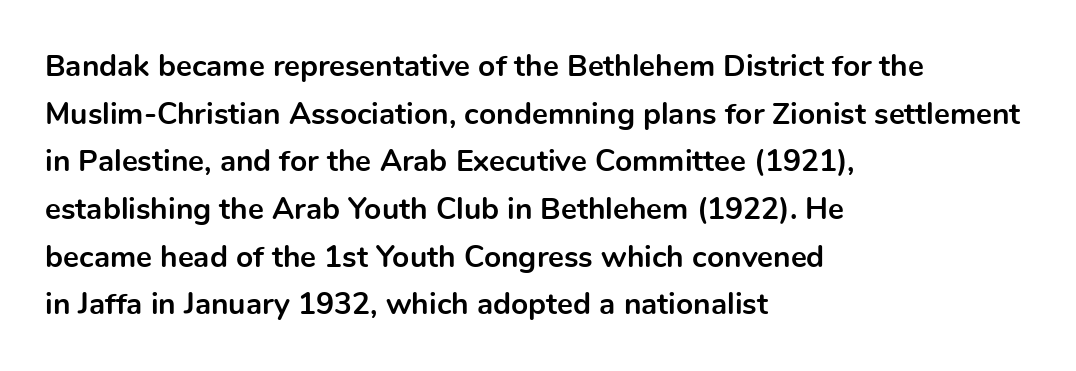
The image shows 30 px bold sans-serif type, upright; set left-aligned, normal line spacing (1.59x), normal letter spacing, not underlined; a medium x-height.
